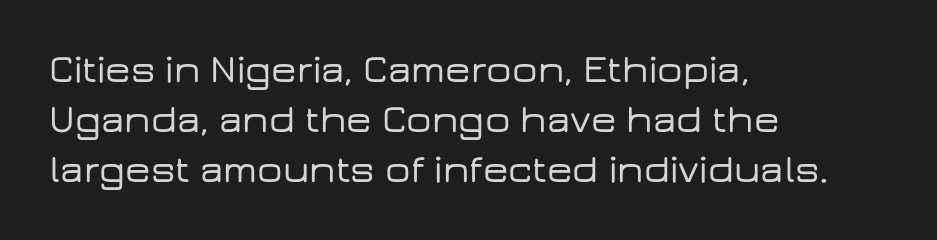
{"serif": "no", "italic": "no", "width": "wide", "stroke_contrast": "low", "x_height": "medium", "monospaced": "no", "underline": "no", "align": "left", "line_spacing": "normal", "line_spacing_ratio": 1.25, "letter_spacing": "normal", "letter_spacing_em": 0.0, "glyph_px": 40}
